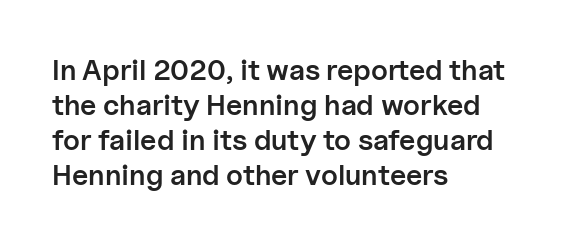
In terms of letterspacing, this is plain default setting. Looks like regular typesetting: each glyph gets only the width it needs. This sample uses a sans-serif face. The specimen reads as upright at a glance. Typeset ragged right — the left edge is the straight one. Type without underlining.
